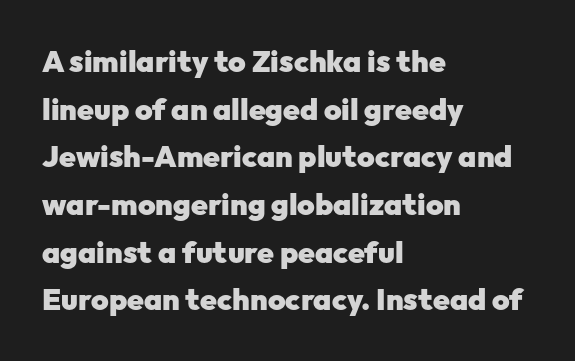
The image shows 30 px heavy sans-serif type, upright; set left-aligned, normal line spacing (1.59x), normal letter spacing, not underlined; low stroke contrast and a medium x-height.
